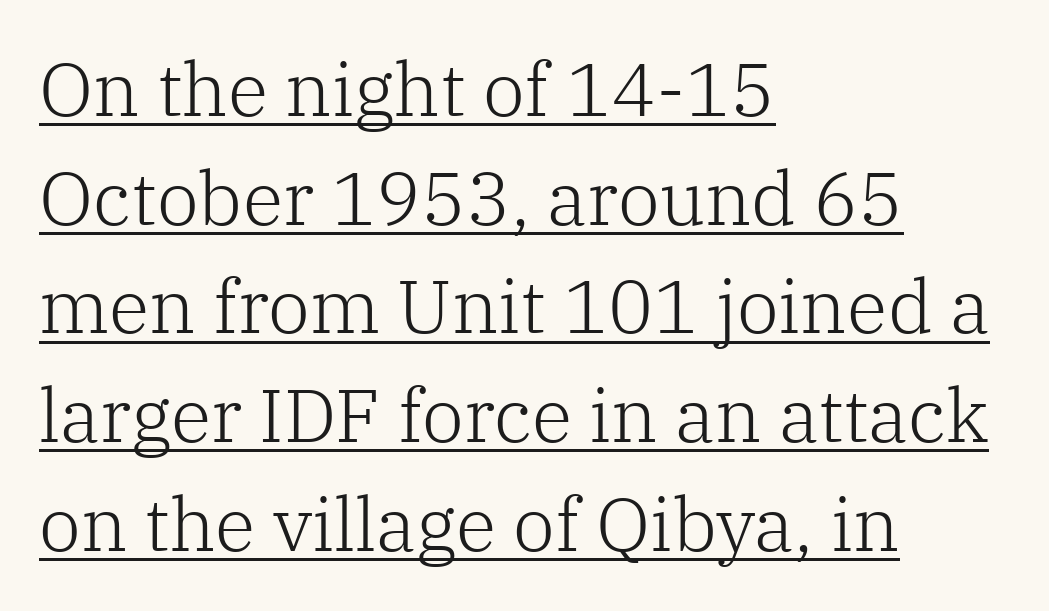
The image shows 75 px light serif type, upright; set left-aligned, normal line spacing (1.45x), normal letter spacing, underlined; low stroke contrast and a medium x-height.
